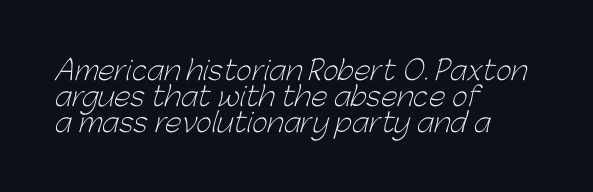
The image shows 27 px text type; set left-aligned, tight line spacing (0.96x), normal letter spacing, not underlined.
